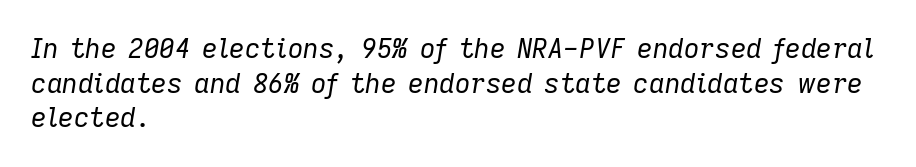
{"italic": "yes", "lean": "right", "slant_degrees": 9, "bold": "no", "underline": "no", "align": "left", "line_spacing": "normal", "line_spacing_ratio": 1.28, "letter_spacing": "normal", "letter_spacing_em": 0.0, "glyph_px": 27}
